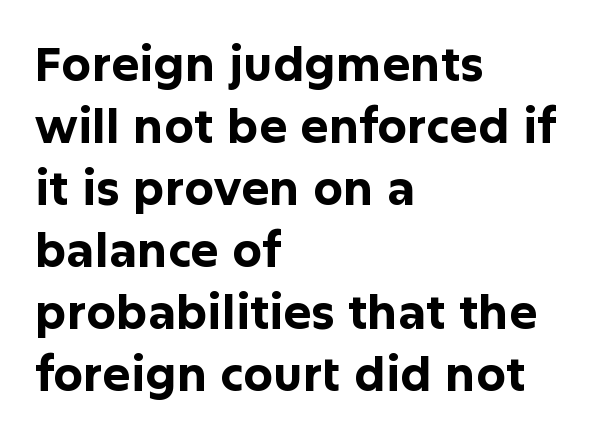
{"serif": "no", "italic": "no", "bold": "yes", "weight": "bold", "width": "normal", "stroke_contrast": "low", "x_height": "medium", "monospaced": "no", "underline": "no", "align": "left", "line_spacing": "normal", "line_spacing_ratio": 1.32, "letter_spacing": "normal", "letter_spacing_em": 0.0, "glyph_px": 47}
